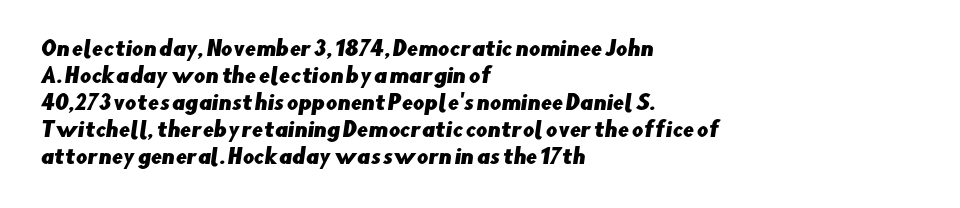
Letters rest on an invisible, unmarked baseline. All the whitespace from short lines collects on the right. Standard letterfit; no display-style spreading of the glyphs. Is there much room between lines? A standard amount, neither cramped nor airy.
